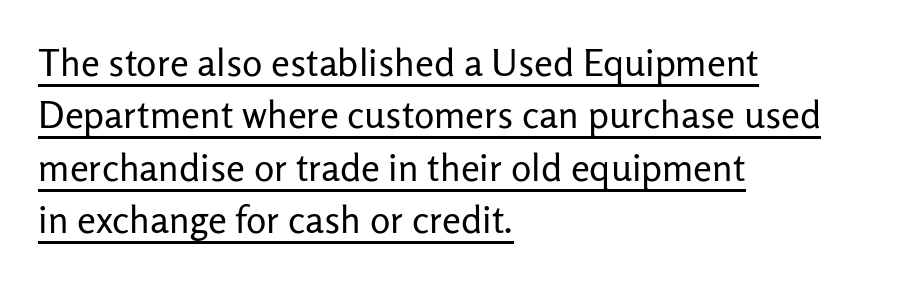
Ascenders rise straight up at ninety degrees. The rows are spaced the way most documents space them. This rendering leaves character spacing at its baseline value. Layout note: lines flush left. The face used here is a sans, in the tradition of grotesques and geometrics. Stroke thickness stays within the range of a standard reading face or lighter.
